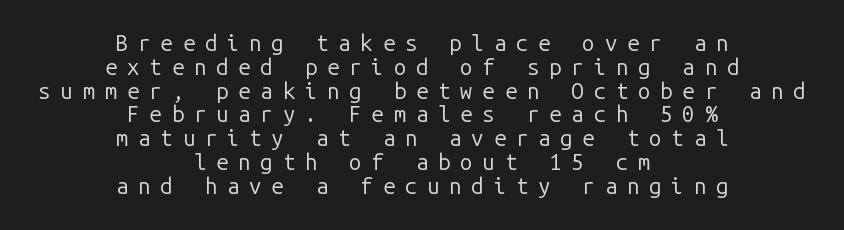
The image shows 22 px text type, upright; set centered, tight line spacing (1.08x), unusually wide letter spacing (+0.45 em), not underlined.
